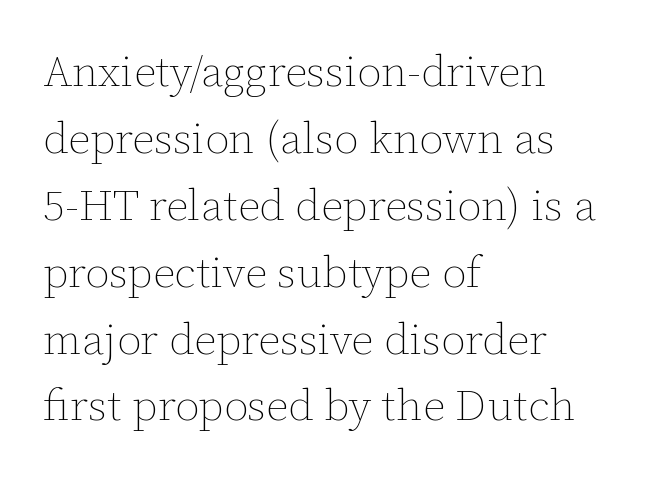
Q: Is the text bold? A: No.
Q: Is the text italic (slanted)? A: No, it is upright.
Q: Is the text underlined? A: No.
Q: How is the paragraph aligned? A: Left-aligned.
Q: Is the spacing between letters normal or unusually wide? A: Normal.
Q: Is the spacing between lines tight, normal or loose? A: Normal.
Q: Width (condensed, normal, or wide)? A: Normal.
Q: Stroke contrast? A: Low.
Q: x-height? A: Medium.
Q: Monospaced? A: No.
